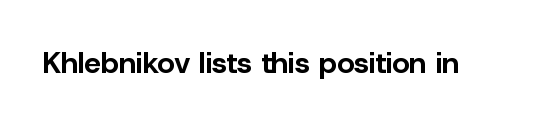
Q: Is the text bold? A: Yes.
Q: Is the text italic (slanted)? A: No, it is upright.
Q: Is the typeface a serif or a sans-serif typeface? A: Sans-serif.
Q: Is the text underlined? A: No.
Q: Is the spacing between letters normal or unusually wide? A: Normal.
Q: Width (condensed, normal, or wide)? A: Normal.
Q: Stroke contrast? A: Low.
Q: x-height? A: Medium.
Q: Monospaced? A: No.
